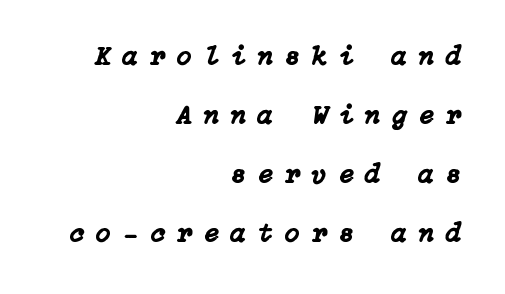
{"italic": "yes", "lean": "right", "slant_degrees": 15, "underline": "no", "align": "right", "line_spacing": "loose", "line_spacing_ratio": 2.19, "letter_spacing": "wide", "letter_spacing_em": 0.45, "glyph_px": 27}
